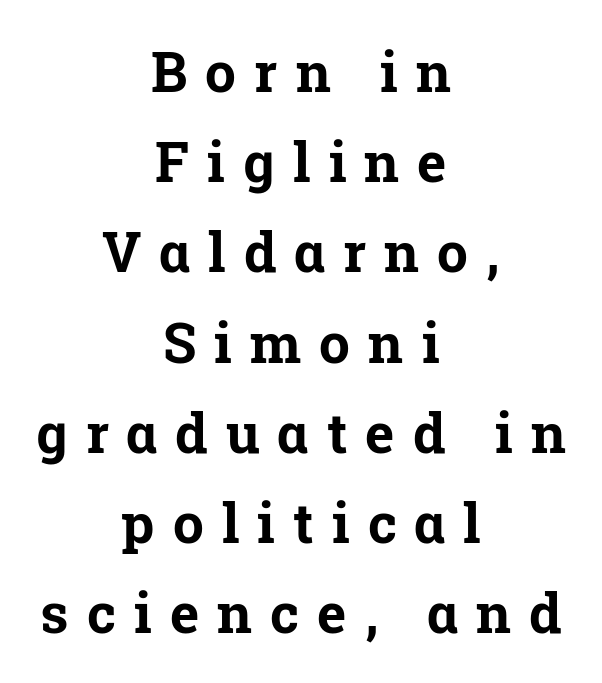
The typography opts for an upright posture over an oblique one. Between one letter and the next there's a generous, obvious gap. Each letter keeps its own natural width here, so spacing adapts to shape. This rendering uses center alignment, leaving both contours irregular but symmetric. Each row of text sits above clean, open space. The passage shown is typeset with a serif family.
